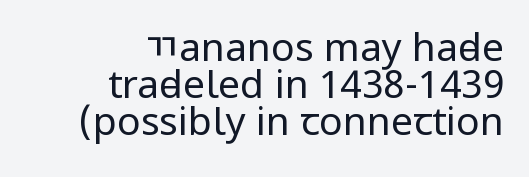
The letters advance in unequal steps, a hallmark of proportional type. One-word summary of the alignment: right. A typesetter would label this face a sans. Does the leading feel generous? Not at all — it's pinched.
